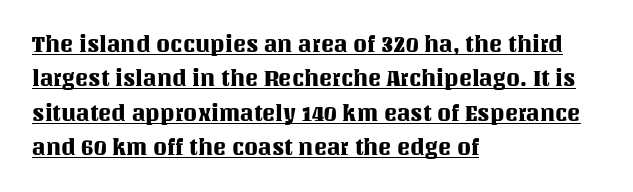
What's the leading like? Ordinary, nothing unusual. This rendering leaves character spacing at its baseline value. A classic flush-left, rag-right setting is used for this passage. The face used here appears with an underline applied. Designer's note — italics off, roman on.
